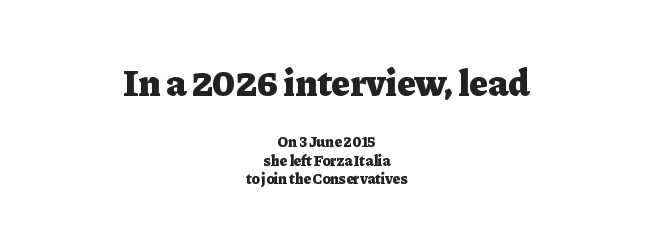
Q: Is the text bold? A: Yes.
Q: Is the text italic (slanted)? A: No, it is upright.
Q: Is the typeface a serif or a sans-serif typeface? A: Serif.
Q: Is the text underlined? A: No.
Q: How is the paragraph aligned? A: Centered.
Q: Is the spacing between letters normal or unusually wide? A: Normal.
Q: Which block of text is set in a larger size, the first (top) or the second (bottom)? A: The first (top) one.
Q: Width (condensed, normal, or wide)? A: Normal.
Q: Stroke contrast? A: Low.
Q: x-height? A: Medium.
Q: Monospaced? A: No.
